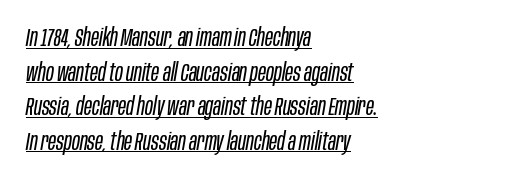
{"italic": "yes", "lean": "right", "slant_degrees": 10, "bold": "no", "underline": "yes", "align": "left", "line_spacing": "normal", "line_spacing_ratio": 1.44, "letter_spacing": "normal", "letter_spacing_em": 0.0, "glyph_px": 24}
